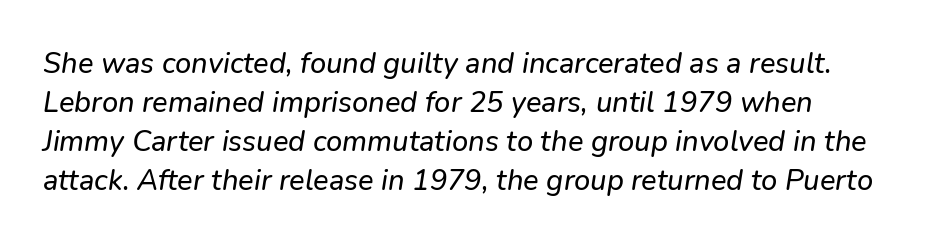
Q: Is the typeface a serif or a sans-serif typeface? A: Sans-serif.
Q: Is the text underlined? A: No.
Q: Is the spacing between letters normal or unusually wide? A: Normal.
Q: Is the spacing between lines tight, normal or loose? A: Normal.
Q: Width (condensed, normal, or wide)? A: Normal.
Q: Stroke contrast? A: Low.
Q: x-height? A: Medium.
Q: Monospaced? A: No.
